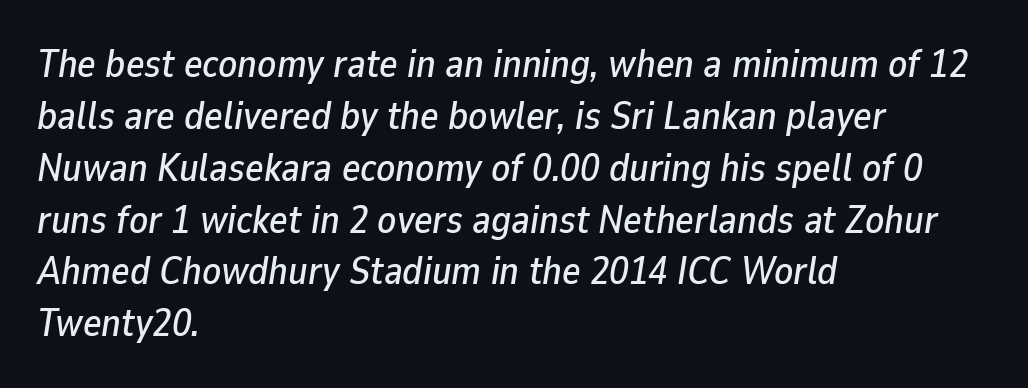
{"italic": "yes", "lean": "right", "slant_degrees": 9, "width": "normal", "stroke_contrast": "low", "x_height": "medium", "monospaced": "no", "underline": "no", "align": "left", "line_spacing": "normal", "line_spacing_ratio": 1.33, "letter_spacing": "normal", "letter_spacing_em": 0.0, "glyph_px": 39}
